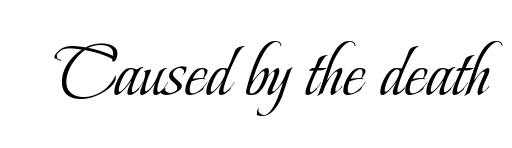
Varying glyph widths throughout — classic text-font behaviour. This rendering leaves character spacing at its baseline value. Ink coverage per letter is moderate at most. The string is rendered with underlining switched off.
